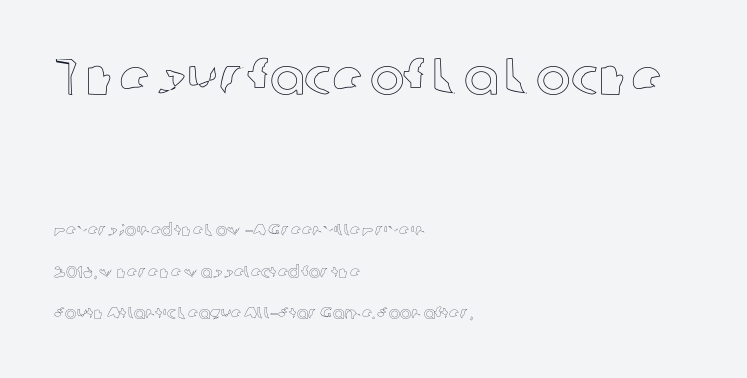
Q: Is the text italic (slanted)? A: No, it is upright.
Q: Is the text underlined? A: No.
Q: How is the paragraph aligned? A: Left-aligned.
Q: Is the spacing between letters normal or unusually wide? A: Normal.
Q: Is the spacing between lines tight, normal or loose? A: Loose.
Q: Which block of text is set in a larger size, the first (top) or the second (bottom)? A: The first (top) one.
Q: Width (condensed, normal, or wide)? A: Normal.
Q: x-height? A: Medium.
Q: Monospaced? A: No.
